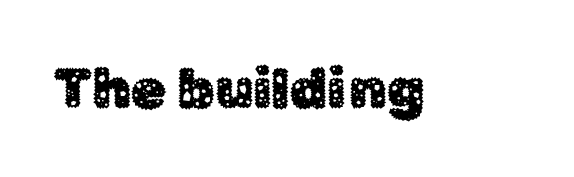
{"serif": "no", "italic": "no", "width": "normal", "stroke_contrast": "low", "x_height": "medium", "monospaced": "no", "underline": "no", "letter_spacing": "normal", "letter_spacing_em": 0.0, "glyph_px": 57}
